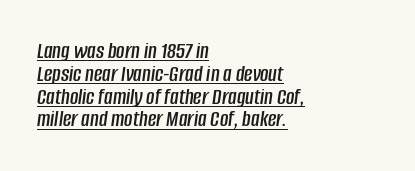
The image shows 23 px text type, italic (leaning right); set left-aligned, tight line spacing (0.99x), normal letter spacing, underlined.
